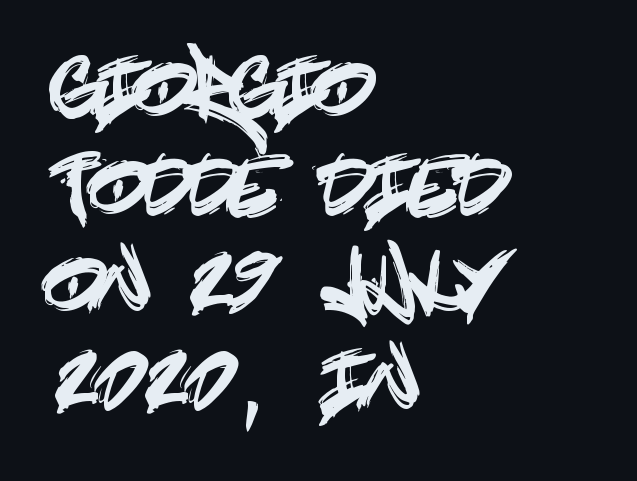
Q: Is the text italic (slanted)? A: Yes.
Q: Is the typeface a serif or a sans-serif typeface? A: Sans-serif.
Q: Is the text underlined? A: No.
Q: How is the paragraph aligned? A: Left-aligned.
Q: Is the spacing between letters normal or unusually wide? A: Normal.
Q: Width (condensed, normal, or wide)? A: Condensed.
Q: x-height? A: Large.
